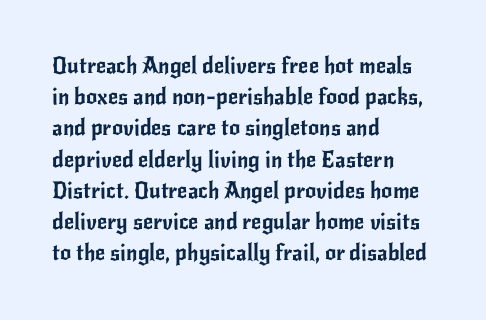
Nope, not italic — everything's standing straight. You could call the tracking neutral — neither tight nor loose. Descenders hang freely into open space. Vertical spacing — default. The compositor pushed each line to the left boundary.
